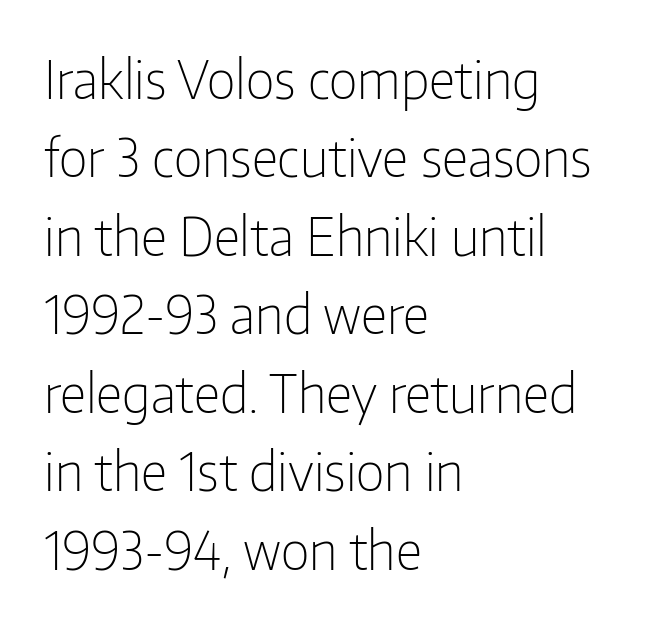
{"serif": "no", "italic": "no", "bold": "no", "weight": "light", "width": "condensed", "stroke_contrast": "low", "x_height": "medium", "monospaced": "no", "underline": "no", "align": "left", "line_spacing": "normal", "line_spacing_ratio": 1.48, "letter_spacing": "normal", "letter_spacing_em": 0.0, "glyph_px": 53}
